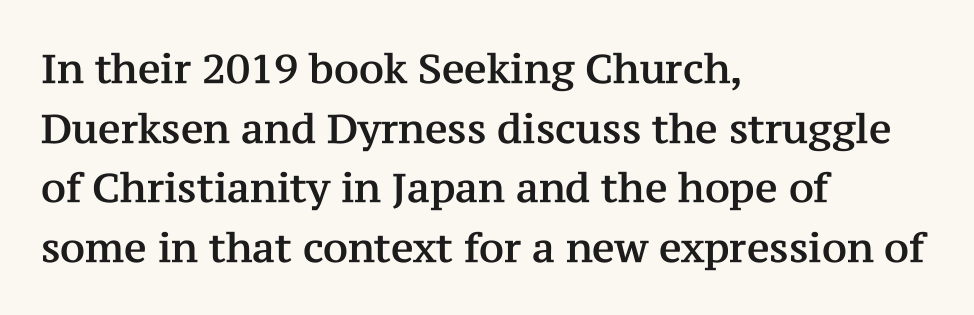
Q: Is the text italic (slanted)? A: No, it is upright.
Q: Is the typeface a serif or a sans-serif typeface? A: Serif.
Q: Is the text underlined? A: No.
Q: How is the paragraph aligned? A: Left-aligned.
Q: Is the spacing between letters normal or unusually wide? A: Normal.
Q: Is the spacing between lines tight, normal or loose? A: Normal.
Q: Width (condensed, normal, or wide)? A: Normal.
Q: Stroke contrast? A: Medium.
Q: x-height? A: Medium.
Q: Monospaced? A: No.
